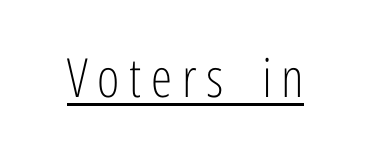
{"serif": "no", "italic": "no", "bold": "no", "weight": "light", "width": "condensed", "stroke_contrast": "low", "x_height": "medium", "monospaced": "no", "underline": "yes", "glyph_px": 54}
